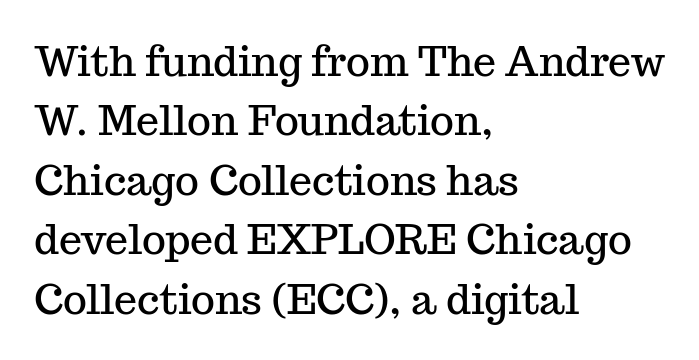
Q: Is the text italic (slanted)? A: No, it is upright.
Q: Is the typeface a serif or a sans-serif typeface? A: Serif.
Q: Is the text underlined? A: No.
Q: How is the paragraph aligned? A: Left-aligned.
Q: Is the spacing between letters normal or unusually wide? A: Normal.
Q: Is the spacing between lines tight, normal or loose? A: Normal.
Q: Width (condensed, normal, or wide)? A: Normal.
Q: Stroke contrast? A: Medium.
Q: x-height? A: Medium.
Q: Monospaced? A: No.
